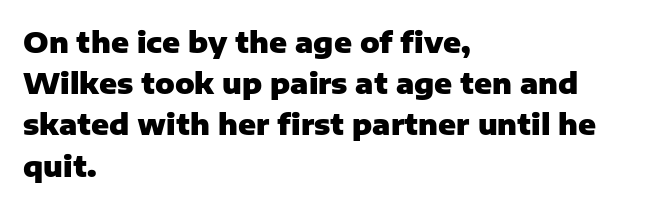
Q: Is the text bold? A: Yes.
Q: Is the text italic (slanted)? A: No, it is upright.
Q: Is the typeface a serif or a sans-serif typeface? A: Sans-serif.
Q: Is the text underlined? A: No.
Q: How is the paragraph aligned? A: Left-aligned.
Q: Is the spacing between letters normal or unusually wide? A: Normal.
Q: Is the spacing between lines tight, normal or loose? A: Normal.
Q: Width (condensed, normal, or wide)? A: Normal.
Q: Stroke contrast? A: Low.
Q: x-height? A: Medium.
Q: Monospaced? A: No.
